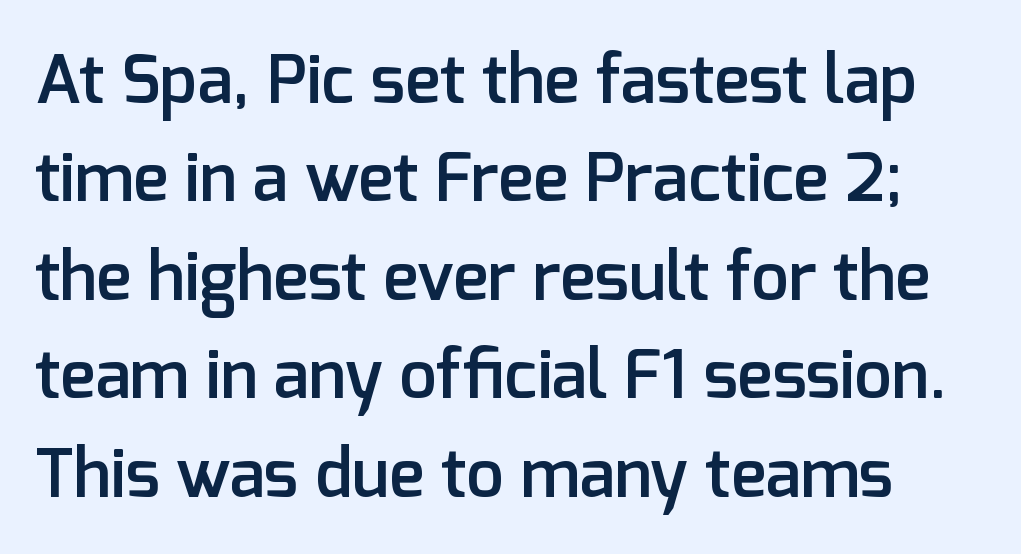
Q: Is the text bold? A: Semi-bold.
Q: Is the text italic (slanted)? A: No, it is upright.
Q: Is the typeface a serif or a sans-serif typeface? A: Sans-serif.
Q: Is the text underlined? A: No.
Q: Is the spacing between letters normal or unusually wide? A: Normal.
Q: Is the spacing between lines tight, normal or loose? A: Normal.
Q: Width (condensed, normal, or wide)? A: Normal.
Q: Stroke contrast? A: Low.
Q: x-height? A: Medium.
Q: Monospaced? A: No.
